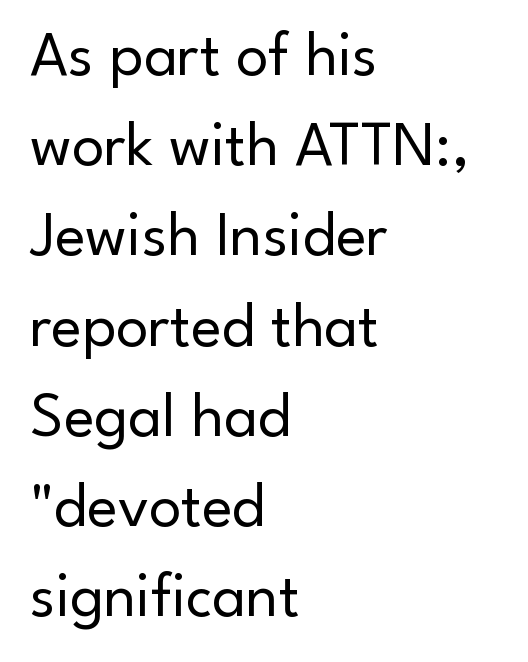
Vertical strokes here are truly vertical. Line spacing here is normal. Underline: absent. Horizontally, the lines are justified to the leading edge only. Caption: face not bold, strokes unweighted. The letters carry no serifs — their stems end cleanly without finishing strokes.
